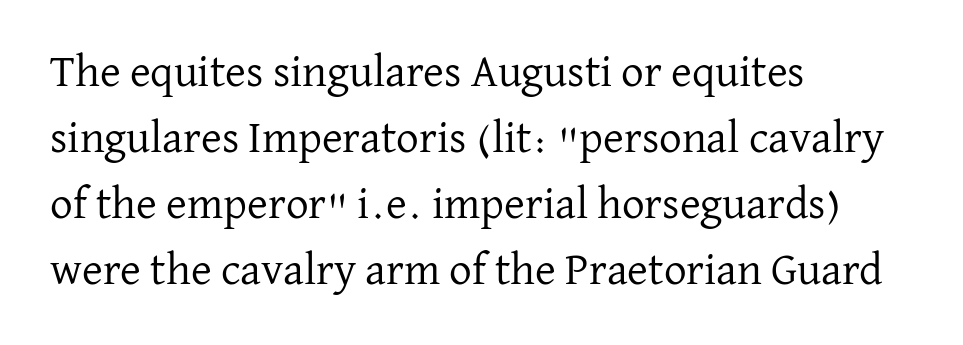
Q: Is the text bold? A: No.
Q: Is the text italic (slanted)? A: No, it is upright.
Q: Is the typeface a serif or a sans-serif typeface? A: Serif.
Q: Is the text underlined? A: No.
Q: How is the paragraph aligned? A: Left-aligned.
Q: Is the spacing between letters normal or unusually wide? A: Normal.
Q: Is the spacing between lines tight, normal or loose? A: Normal.
Q: Width (condensed, normal, or wide)? A: Normal.
Q: Stroke contrast? A: Low.
Q: x-height? A: Medium.
Q: Monospaced? A: No.
